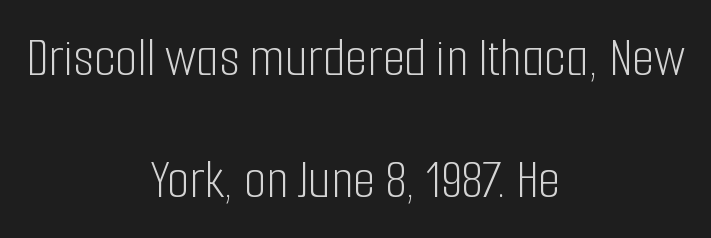
Nothing unusual about the tracking: characters are spaced as the font intends. Do the characters align in a grid? No, the font is proportional. In CSS terms this would be text-align: center. Honestly, there is no underline to notice here at all. In terms of posture, this sample is upright.
